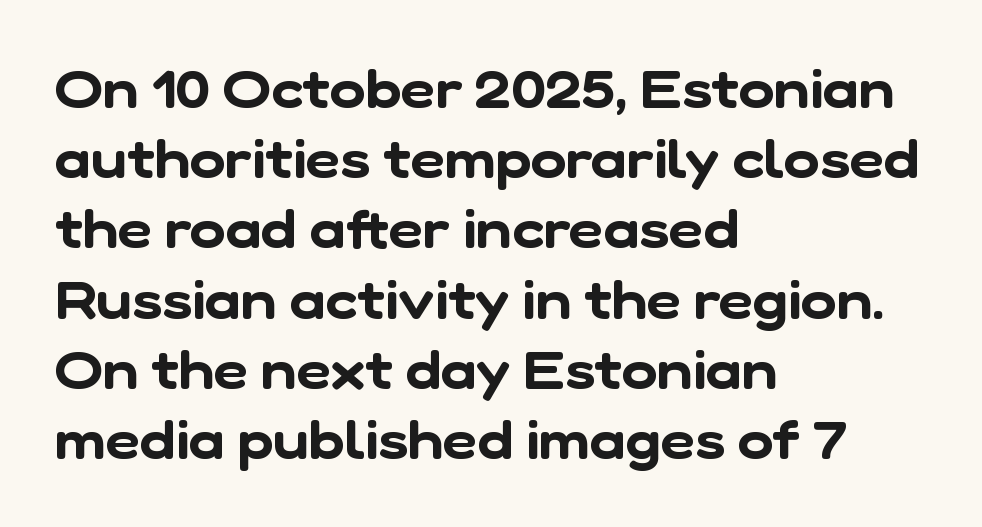
Words float on clear page, feet unadorned. Observe the absence of serifs on each vertical stroke in this sample. The block of text has a typical density, with ordinary space between rows. The passage shown is typed in a proportional face where columns would drift. Letter spacing: default. The typesetter chose a ragged-right arrangement here.
